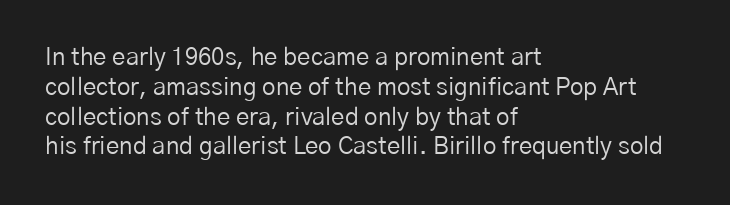
The image shows 24 px text type, upright; set left-aligned, line spacing 1.24x, normal letter spacing, not underlined.
